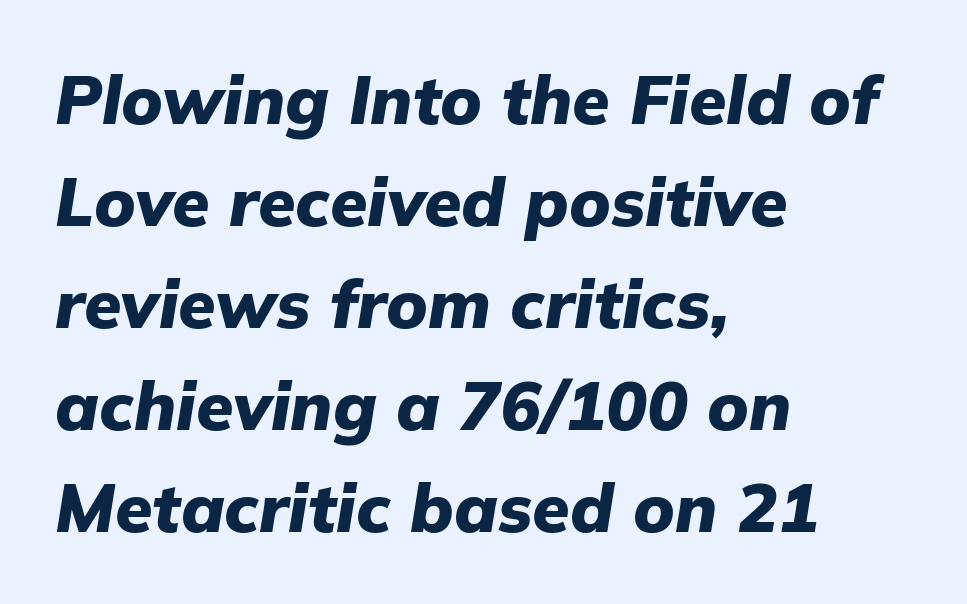
{"italic": "yes", "lean": "right", "slant_degrees": 9, "bold": "yes", "weight": "heavy", "width": "normal", "stroke_contrast": "low", "x_height": "medium", "monospaced": "no", "underline": "no", "align": "left", "line_spacing": "normal", "line_spacing_ratio": 1.5, "letter_spacing": "normal", "letter_spacing_em": 0.0, "glyph_px": 68}
